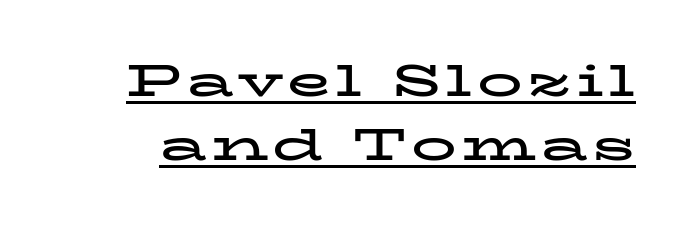
Posture: straight, roman, zero tilt. Each new line begins a customary step beneath the previous one. I'd call this a serif setting — the letters wear small feet. What weight is shown? A full bold with thick strokes. Each letter keeps its own natural width here, so spacing adapts to shape.
